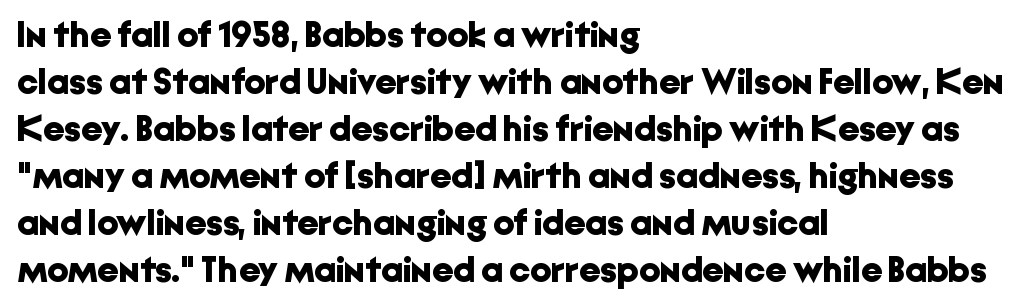
Q: Is the text bold? A: Yes.
Q: Is the text italic (slanted)? A: No, it is upright.
Q: Is the typeface a serif or a sans-serif typeface? A: Sans-serif.
Q: Is the text underlined? A: No.
Q: How is the paragraph aligned? A: Left-aligned.
Q: Is the spacing between letters normal or unusually wide? A: Normal.
Q: Is the spacing between lines tight, normal or loose? A: Normal.
Q: Width (condensed, normal, or wide)? A: Normal.
Q: Stroke contrast? A: Low.
Q: x-height? A: Medium.
Q: Monospaced? A: No.
